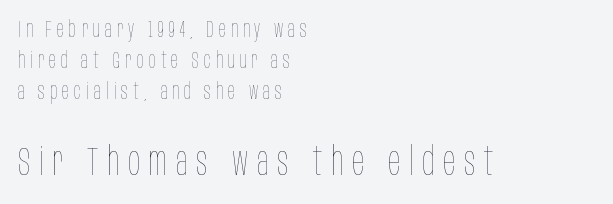
Q: Is the text bold? A: No.
Q: Is the text italic (slanted)? A: No, it is upright.
Q: Is the text underlined? A: No.
Q: How is the paragraph aligned? A: Left-aligned.
Q: Is the spacing between letters normal or unusually wide? A: Unusually wide.
Q: Is the spacing between lines tight, normal or loose? A: Normal.
Q: Which block of text is set in a larger size, the first (top) or the second (bottom)? A: The second (bottom) one.
Q: Width (condensed, normal, or wide)? A: Condensed.
Q: Stroke contrast? A: Low.
Q: x-height? A: Large.
Q: Monospaced? A: No.
